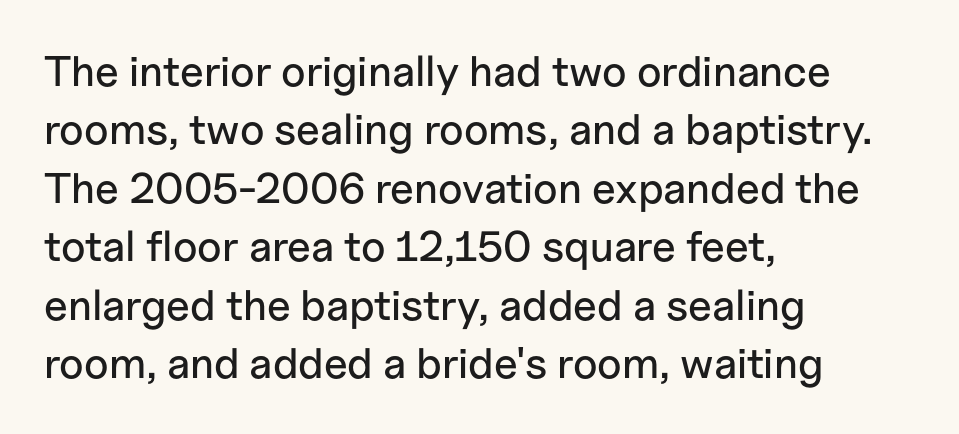
The image shows 43 px sans-serif type, upright; set left-aligned, normal line spacing (1.36x), normal letter spacing, not underlined; low stroke contrast and a medium x-height.
